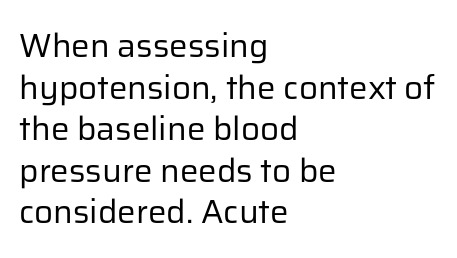
Q: Is the text bold? A: No.
Q: Is the text italic (slanted)? A: No, it is upright.
Q: Is the typeface a serif or a sans-serif typeface? A: Sans-serif.
Q: Is the text underlined? A: No.
Q: How is the paragraph aligned? A: Left-aligned.
Q: Is the spacing between letters normal or unusually wide? A: Normal.
Q: Is the spacing between lines tight, normal or loose? A: Normal.
Q: Width (condensed, normal, or wide)? A: Normal.
Q: Stroke contrast? A: Low.
Q: x-height? A: Medium.
Q: Monospaced? A: No.
